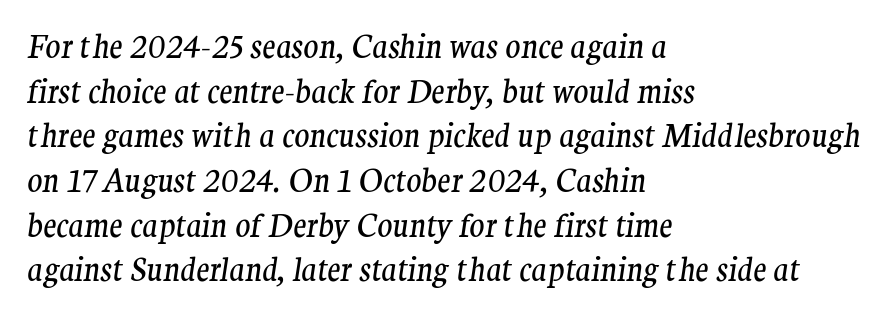
{"serif": "yes", "italic": "yes", "lean": "right", "slant_degrees": 9, "bold": "no", "weight": "regular", "width": "normal", "stroke_contrast": "medium", "x_height": "medium", "monospaced": "no", "underline": "no", "align": "left", "line_spacing": "normal", "line_spacing_ratio": 1.44, "letter_spacing": "normal", "letter_spacing_em": 0.0, "glyph_px": 31}
